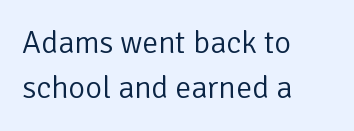
Decoration check: the copy has no underline. The rows are spaced the way most documents space them. Heft: none added — not bold. A roman cut, with each character standing at attention.
